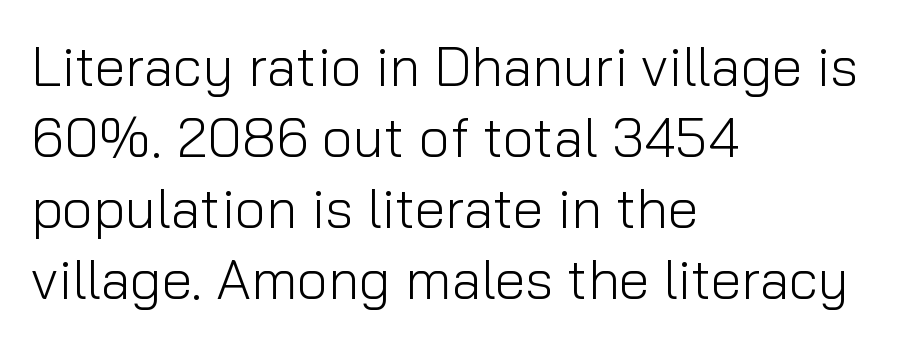
Q: Is the text bold? A: No.
Q: Is the text italic (slanted)? A: No, it is upright.
Q: Is the typeface a serif or a sans-serif typeface? A: Sans-serif.
Q: Is the text underlined? A: No.
Q: How is the paragraph aligned? A: Left-aligned.
Q: Is the spacing between letters normal or unusually wide? A: Normal.
Q: Is the spacing between lines tight, normal or loose? A: Normal.
Q: Width (condensed, normal, or wide)? A: Normal.
Q: Stroke contrast? A: Low.
Q: x-height? A: Medium.
Q: Monospaced? A: No.
